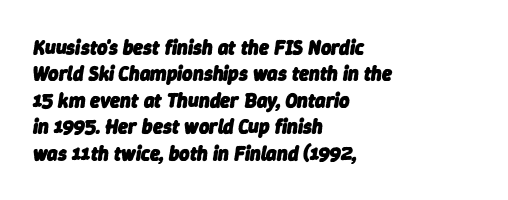
Q: Is the text bold? A: Yes.
Q: Is the text italic (slanted)? A: Yes, it leans right by about 9 degrees.
Q: Is the text underlined? A: No.
Q: How is the paragraph aligned? A: Left-aligned.
Q: Is the spacing between letters normal or unusually wide? A: Normal.
Q: Is the spacing between lines tight, normal or loose? A: Normal.
